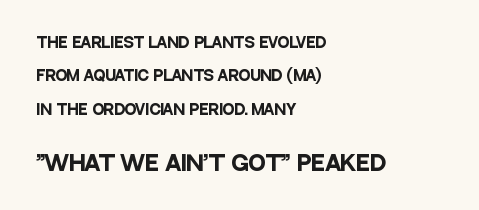
Q: Is the text bold? A: Yes.
Q: Is the text italic (slanted)? A: No, it is upright.
Q: Is the text underlined? A: No.
Q: How is the paragraph aligned? A: Left-aligned.
Q: Is the spacing between letters normal or unusually wide? A: Normal.
Q: Is the spacing between lines tight, normal or loose? A: Loose.
Q: Which block of text is set in a larger size, the first (top) or the second (bottom)? A: The second (bottom) one.
